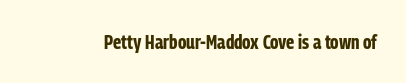
The image shows 20 px bold type, upright; set normal letter spacing, not underlined.
